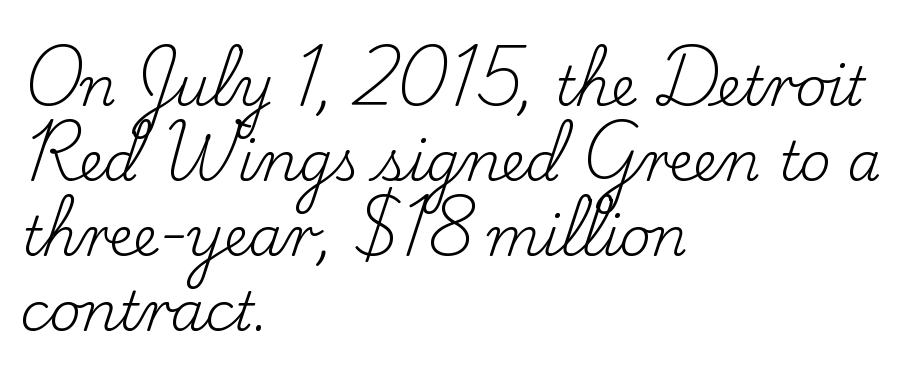
Q: Is the text bold? A: No.
Q: Is the text italic (slanted)? A: Yes.
Q: Is the typeface a serif or a sans-serif typeface? A: Serif.
Q: Is the text underlined? A: No.
Q: How is the paragraph aligned? A: Left-aligned.
Q: Is the spacing between letters normal or unusually wide? A: Normal.
Q: Is the spacing between lines tight, normal or loose? A: Normal.
Q: Width (condensed, normal, or wide)? A: Normal.
Q: Stroke contrast? A: Low.
Q: x-height? A: Small.
Q: Monospaced? A: No.
